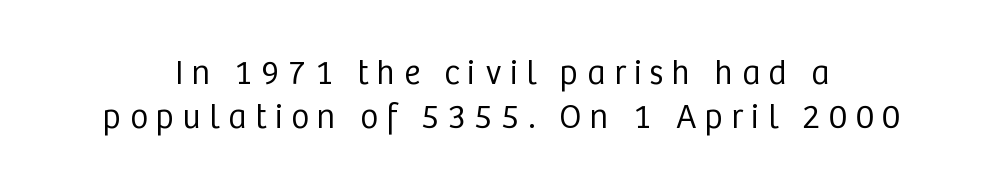
Q: Is the text bold? A: No.
Q: Is the text italic (slanted)? A: No, it is upright.
Q: Is the typeface a serif or a sans-serif typeface? A: Sans-serif.
Q: Is the text underlined? A: No.
Q: Is the spacing between letters normal or unusually wide? A: Unusually wide.
Q: Is the spacing between lines tight, normal or loose? A: Normal.
Q: Width (condensed, normal, or wide)? A: Normal.
Q: Stroke contrast? A: Low.
Q: x-height? A: Medium.
Q: Monospaced? A: No.
